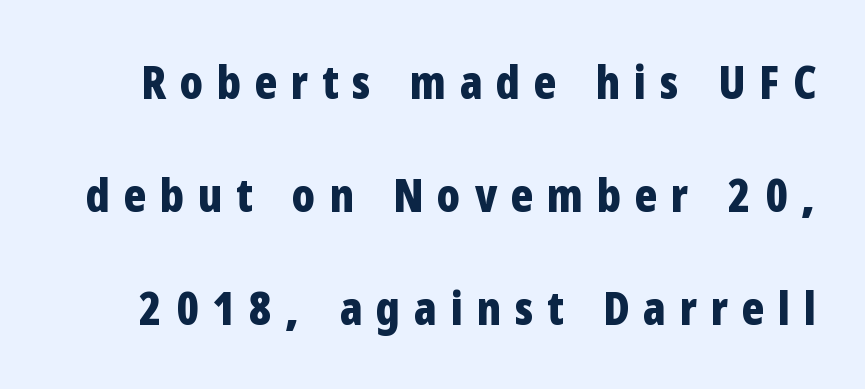
Q: Is the text bold? A: Yes.
Q: Is the text italic (slanted)? A: No, it is upright.
Q: Is the typeface a serif or a sans-serif typeface? A: Sans-serif.
Q: Is the text underlined? A: No.
Q: Is the spacing between letters normal or unusually wide? A: Unusually wide.
Q: Is the spacing between lines tight, normal or loose? A: Loose.
Q: Width (condensed, normal, or wide)? A: Condensed.
Q: Stroke contrast? A: Low.
Q: x-height? A: Medium.
Q: Monospaced? A: No.
